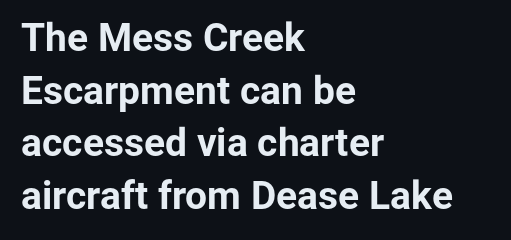
The image shows 39 px bold sans-serif type, upright; set left-aligned, normal line spacing (1.35x), normal letter spacing, not underlined; low stroke contrast and a medium x-height.
